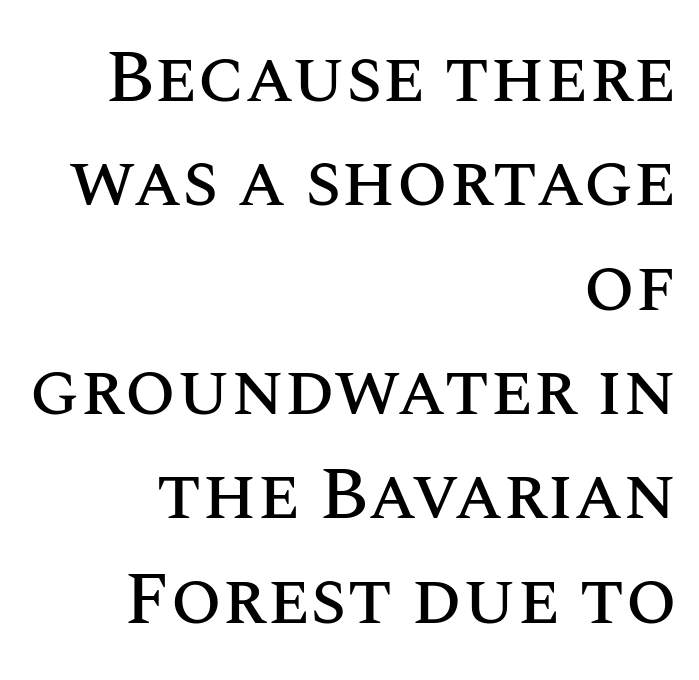
{"italic": "no", "width": "normal", "stroke_contrast": "medium", "x_height": "large", "monospaced": "no", "underline": "no", "align": "right", "line_spacing": "normal", "line_spacing_ratio": 1.41, "letter_spacing": "normal", "letter_spacing_em": 0.0, "glyph_px": 74}
